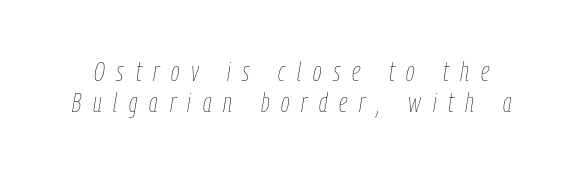
The strokes are not fattened; the text isn't bold. You can tell it's italic because the verticals aren't actually vertical. How are the letters spaced? Widely, with obvious added tracking. Honestly, there is no underline to notice here at all.
